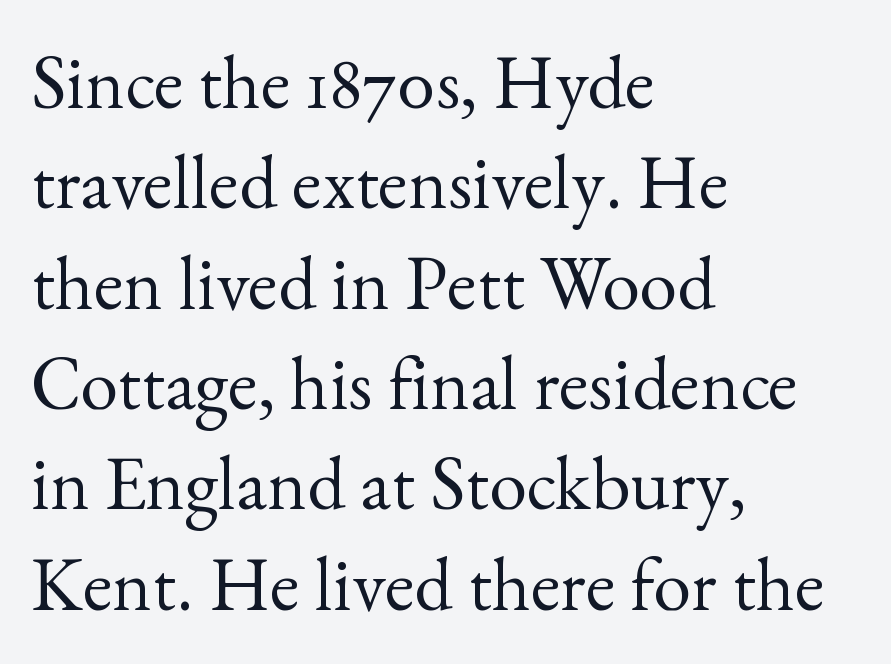
Here the designer chose a conventional face with non-uniform glyph widths. A roman cut, with each character standing at attention. The typeface chosen for these lines features serifs. Is the type heavy? It reads as light-to-regular instead. One-word summary of the alignment: left.
